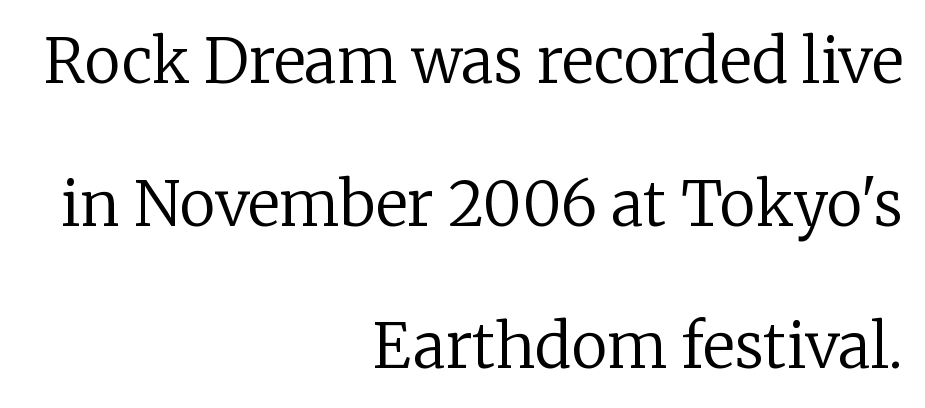
{"serif": "yes", "italic": "no", "bold": "no", "weight": "regular", "width": "normal", "stroke_contrast": "low", "x_height": "medium", "monospaced": "no", "underline": "no", "align": "right", "line_spacing": "loose", "line_spacing_ratio": 2.34, "letter_spacing": "normal", "letter_spacing_em": 0.0, "glyph_px": 61}
